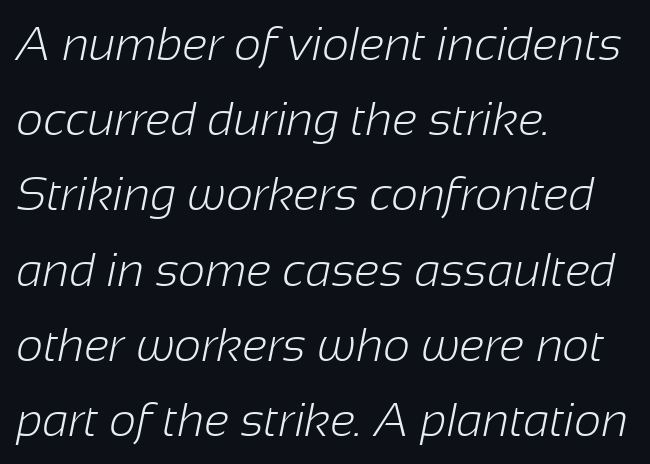
Q: Is the text bold? A: No.
Q: Is the typeface a serif or a sans-serif typeface? A: Sans-serif.
Q: Is the text underlined? A: No.
Q: How is the paragraph aligned? A: Left-aligned.
Q: Is the spacing between letters normal or unusually wide? A: Normal.
Q: Is the spacing between lines tight, normal or loose? A: Normal.
Q: Width (condensed, normal, or wide)? A: Normal.
Q: Stroke contrast? A: Low.
Q: x-height? A: Medium.
Q: Monospaced? A: No.
